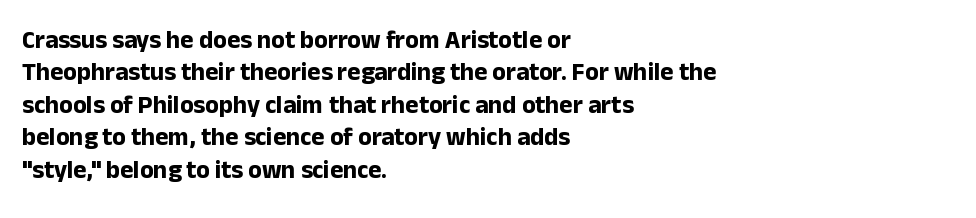
{"italic": "no", "bold": "yes", "underline": "no", "align": "left", "line_spacing": "normal", "line_spacing_ratio": 1.3, "letter_spacing": "normal", "letter_spacing_em": 0.0, "glyph_px": 25}
